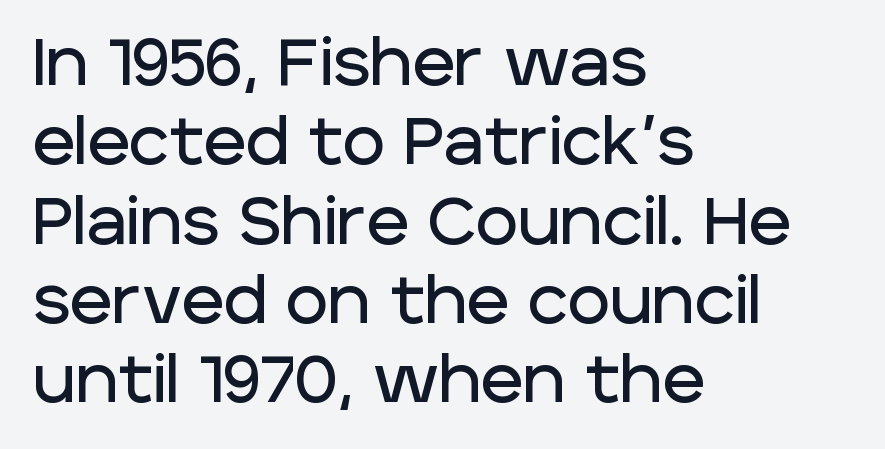
Q: Is the text italic (slanted)? A: No, it is upright.
Q: Is the typeface a serif or a sans-serif typeface? A: Sans-serif.
Q: Is the text underlined? A: No.
Q: How is the paragraph aligned? A: Left-aligned.
Q: Is the spacing between letters normal or unusually wide? A: Normal.
Q: Width (condensed, normal, or wide)? A: Normal.
Q: Stroke contrast? A: Low.
Q: x-height? A: Large.
Q: Monospaced? A: No.
